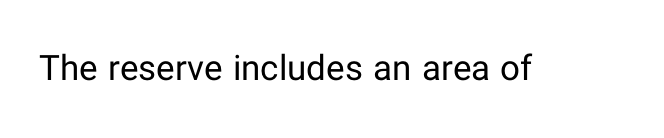
Q: Is the text bold? A: No.
Q: Is the text italic (slanted)? A: No, it is upright.
Q: Is the typeface a serif or a sans-serif typeface? A: Sans-serif.
Q: Is the text underlined? A: No.
Q: Is the spacing between letters normal or unusually wide? A: Normal.
Q: Width (condensed, normal, or wide)? A: Normal.
Q: Stroke contrast? A: Low.
Q: x-height? A: Medium.
Q: Monospaced? A: No.
